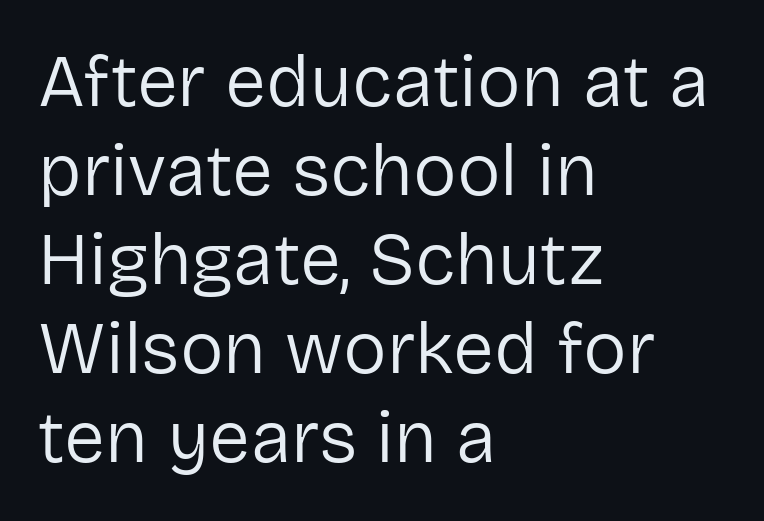
Every stem runs plumb, perpendicular to the baseline. This rendering uses left alignment, leaving the right contour irregular. Default kerning and tracking; the words read as compact shapes. Do the characters align in a grid? No, the font is proportional.
